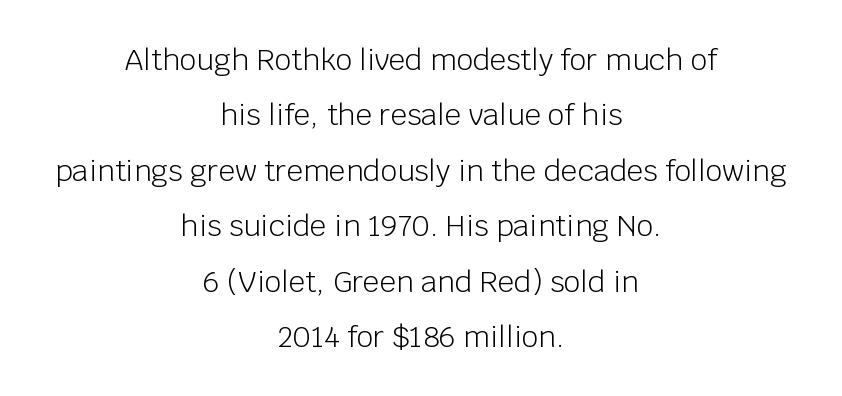
{"serif": "no", "italic": "no", "bold": "no", "weight": "light", "width": "normal", "stroke_contrast": "low", "x_height": "large", "monospaced": "no", "underline": "no", "align": "center", "line_spacing": "loose", "line_spacing_ratio": 1.91, "letter_spacing": "normal", "letter_spacing_em": 0.0, "glyph_px": 29}
